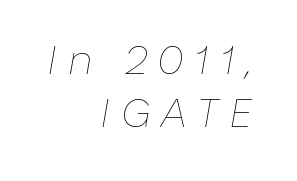
A typesetter would call this proportional, since set widths differ per character. This reads as an unemphasized weight, regular at the heaviest. The passage shown is not underscored anywhere. The vertical gap from one line to the next is medium. Leftover space on each line is placed entirely before the opening word. Does the lettering tilt? It does — this is italic.
